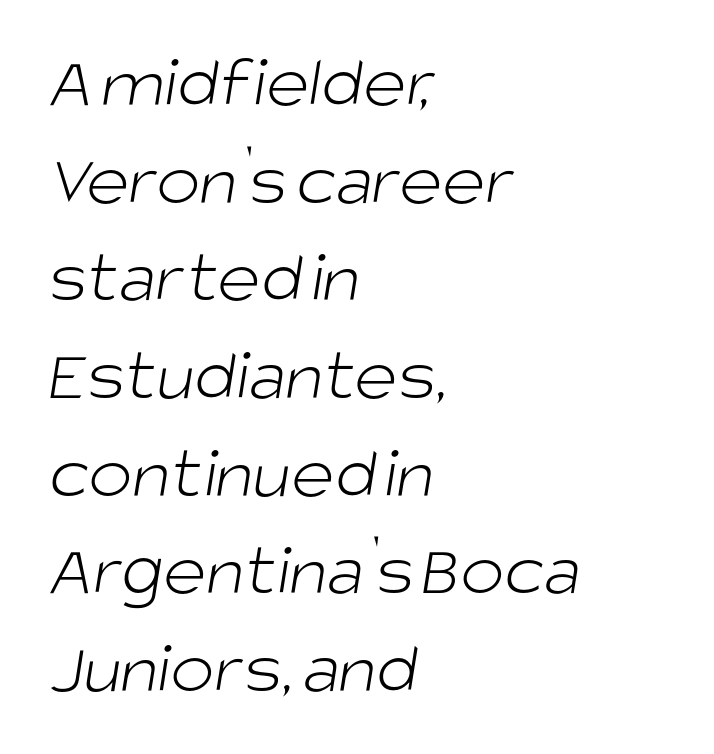
{"serif": "no", "bold": "no", "weight": "light", "width": "normal", "stroke_contrast": "low", "x_height": "large", "monospaced": "no", "underline": "no", "align": "left", "line_spacing": "normal", "line_spacing_ratio": 1.32, "letter_spacing": "normal", "letter_spacing_em": 0.0, "glyph_px": 74}
